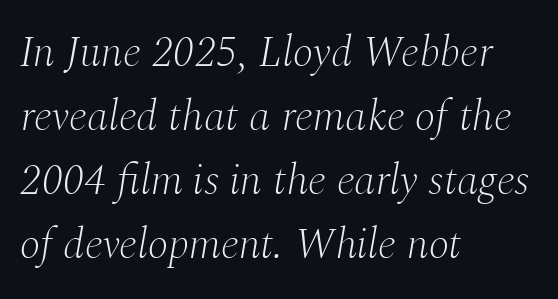
Q: Is the text bold? A: No.
Q: Is the text italic (slanted)? A: Yes, it leans right by about 10 degrees.
Q: Is the typeface a serif or a sans-serif typeface? A: Serif.
Q: Is the text underlined? A: No.
Q: How is the paragraph aligned? A: Left-aligned.
Q: Is the spacing between letters normal or unusually wide? A: Normal.
Q: Is the spacing between lines tight, normal or loose? A: Normal.
Q: Width (condensed, normal, or wide)? A: Normal.
Q: Stroke contrast? A: Medium.
Q: x-height? A: Medium.
Q: Monospaced? A: No.
